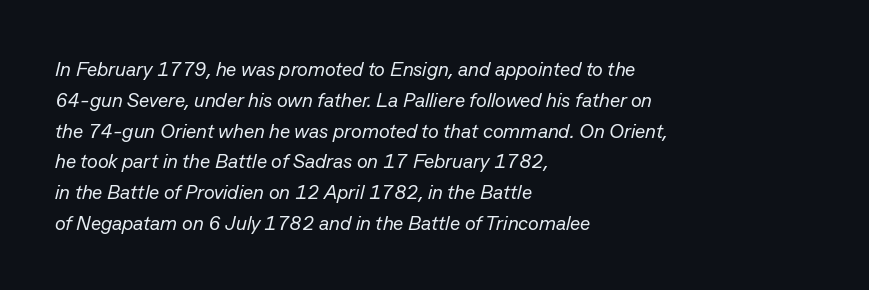
{"italic": "yes", "lean": "right", "slant_degrees": 13, "bold": "no", "underline": "no", "align": "left", "line_spacing": "normal", "line_spacing_ratio": 1.54, "letter_spacing": "normal", "letter_spacing_em": 0.0, "glyph_px": 20}
